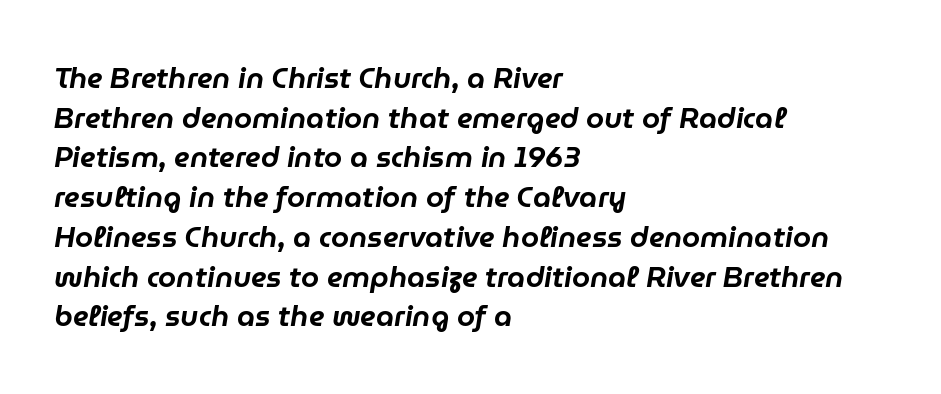
The space directly below the letters is spotless. Baseline-to-baseline distance is the conventional proportion of letter height. Each letter keeps its own natural width here, so spacing adapts to shape. Honestly, the letter spacing is just normal — you wouldn't notice it. Line beginnings align vertically; line endings do not. Italic: yes, the glyphs are oblique.
